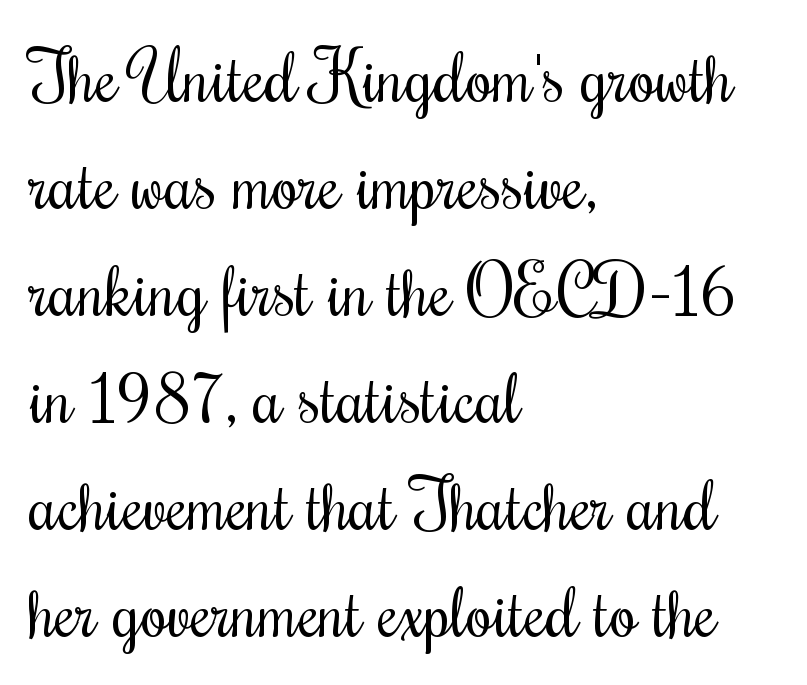
The zone under the glyphs is completely vacant. If you drew a ruler down the left edge, every line would touch it. Interline gaps are of average width in this sample.
